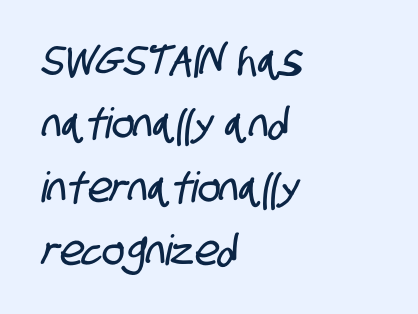
The image shows 42 px condensed sans-serif type; set left-aligned, normal line spacing (1.51x), normal letter spacing, not underlined; low stroke contrast and a large x-height.
